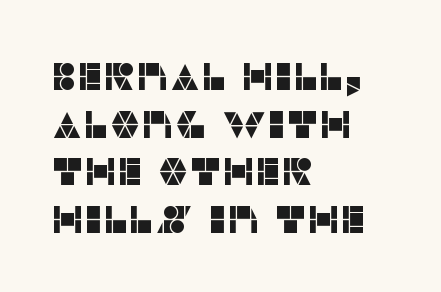
The image shows 39 px sans-serif type, upright; set left-aligned, line spacing 1.22x, normal letter spacing, not underlined; low stroke contrast and a large x-height.
